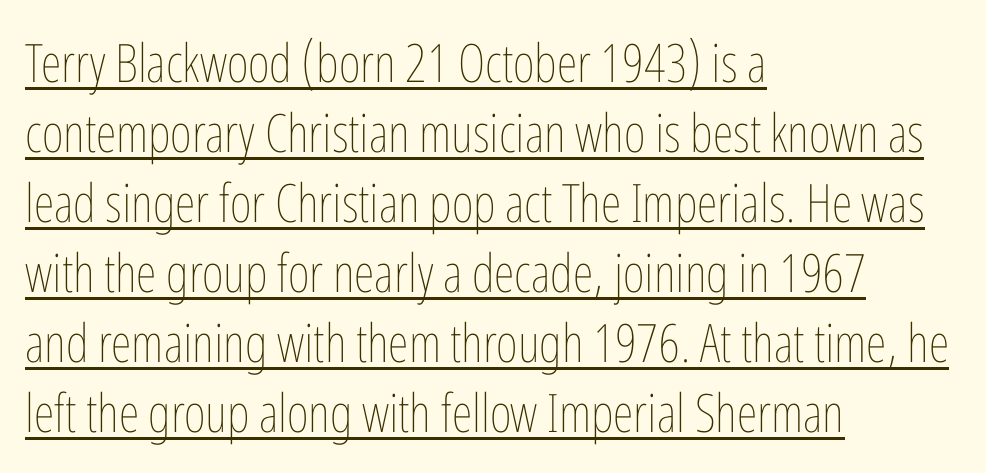
The image shows 53 px thin, condensed type, upright; set left-aligned, normal line spacing (1.32x), normal letter spacing, underlined; low stroke contrast and a medium x-height.
